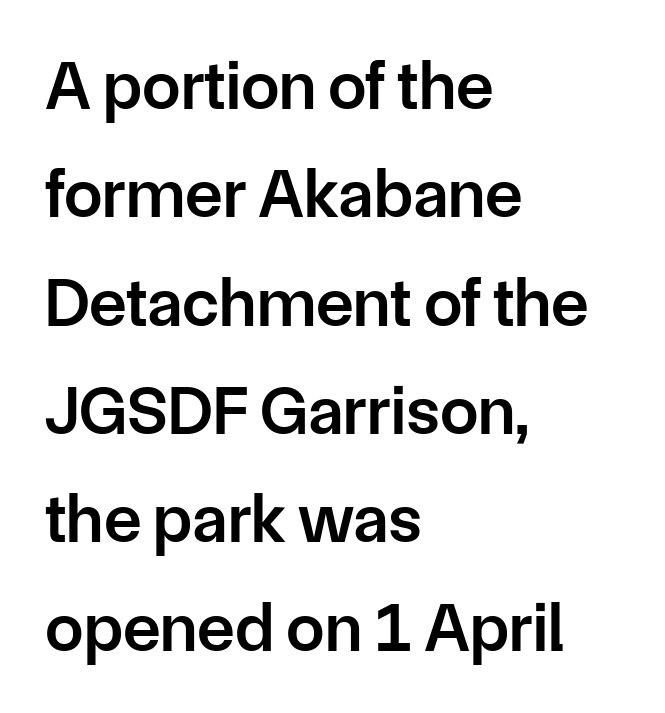
The image shows 69 px semibold sans-serif type, upright; set left-aligned, normal line spacing (1.57x), normal letter spacing, not underlined; low stroke contrast and a medium x-height.
